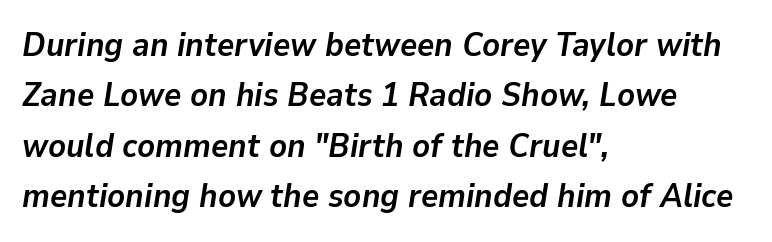
Q: Is the text bold? A: Yes.
Q: Is the text italic (slanted)? A: Yes, it leans right by about 9 degrees.
Q: Is the text underlined? A: No.
Q: How is the paragraph aligned? A: Left-aligned.
Q: Is the spacing between letters normal or unusually wide? A: Normal.
Q: Is the spacing between lines tight, normal or loose? A: Normal.
Q: Width (condensed, normal, or wide)? A: Normal.
Q: Stroke contrast? A: Low.
Q: x-height? A: Medium.
Q: Monospaced? A: No.
